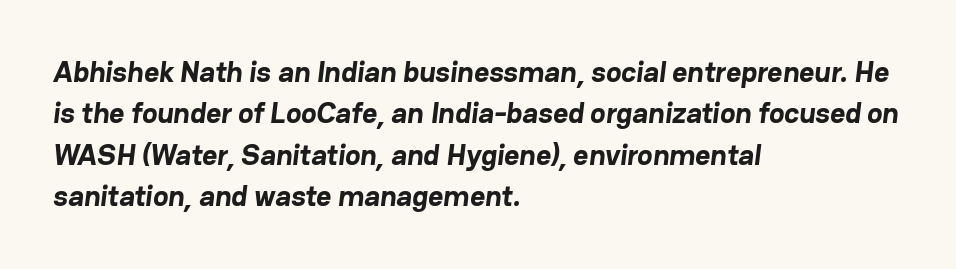
Q: Is the text bold? A: Yes.
Q: Is the typeface a serif or a sans-serif typeface? A: Sans-serif.
Q: Is the text underlined? A: No.
Q: How is the paragraph aligned? A: Left-aligned.
Q: Is the spacing between letters normal or unusually wide? A: Normal.
Q: Is the spacing between lines tight, normal or loose? A: Normal.
Q: Width (condensed, normal, or wide)? A: Normal.
Q: Stroke contrast? A: Low.
Q: x-height? A: Medium.
Q: Monospaced? A: No.
